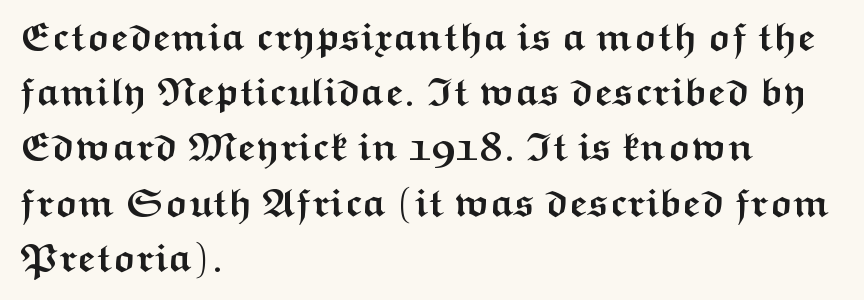
{"serif": "no", "italic": "no", "bold": "yes", "weight": "semibold", "width": "wide", "stroke_contrast": "medium", "x_height": "medium", "monospaced": "no", "underline": "no", "align": "left", "line_spacing": "normal", "line_spacing_ratio": 1.38, "letter_spacing": "normal", "letter_spacing_em": 0.0, "glyph_px": 40}
